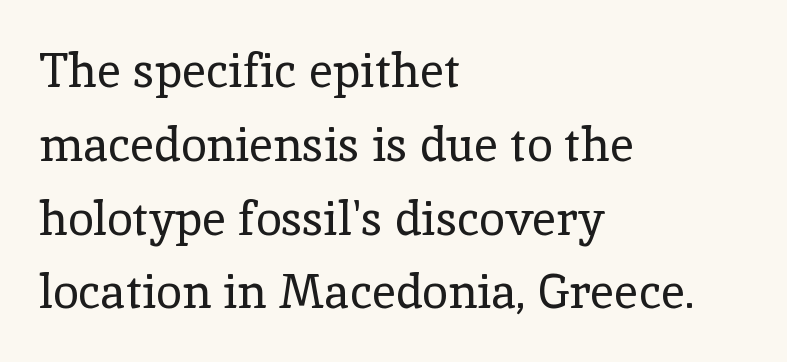
Q: Is the text bold? A: No.
Q: Is the text italic (slanted)? A: No, it is upright.
Q: Is the typeface a serif or a sans-serif typeface? A: Serif.
Q: Is the text underlined? A: No.
Q: How is the paragraph aligned? A: Left-aligned.
Q: Is the spacing between letters normal or unusually wide? A: Normal.
Q: Is the spacing between lines tight, normal or loose? A: Normal.
Q: Width (condensed, normal, or wide)? A: Normal.
Q: x-height? A: Medium.
Q: Monospaced? A: No.
